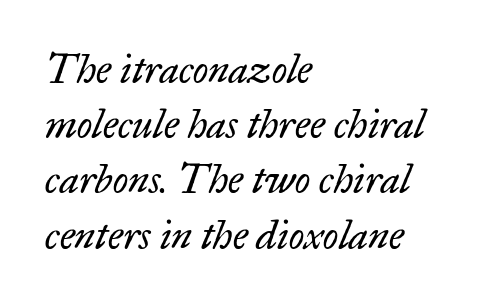
The image shows 40 px regular-weight serif type, italic (leaning right); set left-aligned, normal line spacing (1.38x), normal letter spacing, not underlined; low stroke contrast and a small x-height.
